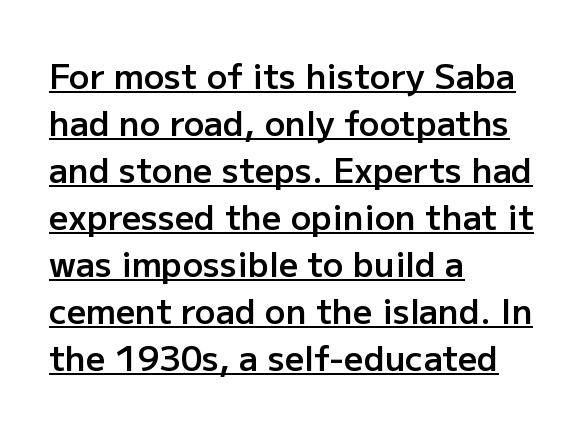
I'd call this a sans setting — the letters go barefoot. Firm but not heavy-handed strokes: this text is semibold. Does the leading feel generous? No, just average. This sample is left-justified, so line endings fall wherever the words run out. Default kerning and tracking; the words read as compact shapes.
